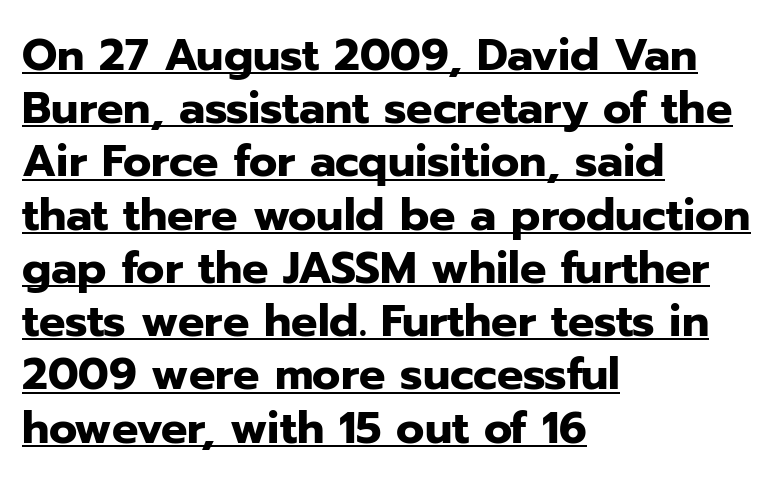
Q: Is the text bold? A: Yes.
Q: Is the text italic (slanted)? A: No, it is upright.
Q: Is the typeface a serif or a sans-serif typeface? A: Sans-serif.
Q: Is the text underlined? A: Yes.
Q: How is the paragraph aligned? A: Left-aligned.
Q: Is the spacing between letters normal or unusually wide? A: Normal.
Q: Width (condensed, normal, or wide)? A: Normal.
Q: Stroke contrast? A: Low.
Q: x-height? A: Medium.
Q: Monospaced? A: No.
